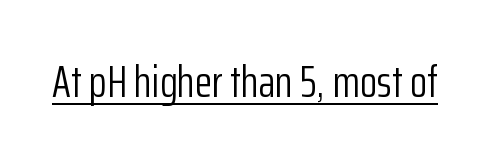
{"serif": "no", "italic": "no", "bold": "no", "weight": "light", "width": "condensed", "stroke_contrast": "low", "x_height": "medium", "monospaced": "no", "underline": "yes", "letter_spacing": "normal", "letter_spacing_em": 0.0, "glyph_px": 45}
